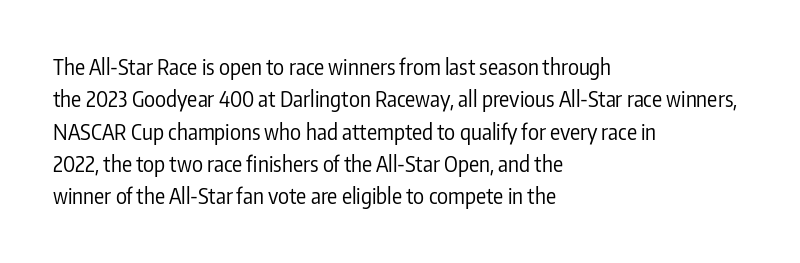
{"italic": "no", "bold": "no", "underline": "no", "align": "left", "line_spacing": "normal", "line_spacing_ratio": 1.54, "letter_spacing": "normal", "letter_spacing_em": 0.0, "glyph_px": 21}
